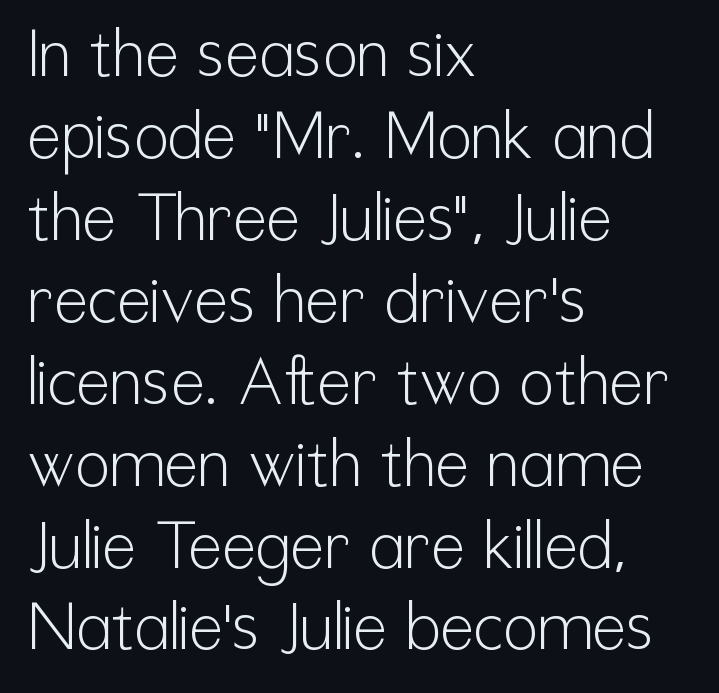
No chunkiness to these letters — they're not bold. All the whitespace from short lines collects on the right. A typesetter would call this leading conventional body-copy spacing. Spacing verdict: proportional, widths tailored to each character. Check where the strokes stop: nothing finishes them off — pure sans.
